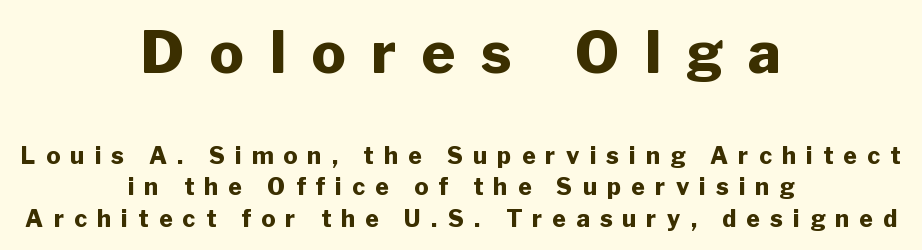
Q: Is the text bold? A: Yes.
Q: Is the text italic (slanted)? A: No, it is upright.
Q: Is the typeface a serif or a sans-serif typeface? A: Sans-serif.
Q: Is the text underlined? A: No.
Q: How is the paragraph aligned? A: Centered.
Q: Is the spacing between letters normal or unusually wide? A: Unusually wide.
Q: Is the spacing between lines tight, normal or loose? A: Normal.
Q: Which block of text is set in a larger size, the first (top) or the second (bottom)? A: The first (top) one.
Q: Width (condensed, normal, or wide)? A: Normal.
Q: Stroke contrast? A: Low.
Q: x-height? A: Medium.
Q: Monospaced? A: No.
